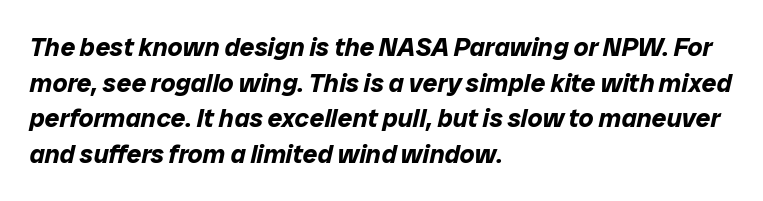
The image shows 26 px bold type, italic (leaning right); set left-aligned, normal line spacing (1.37x), normal letter spacing, not underlined.
